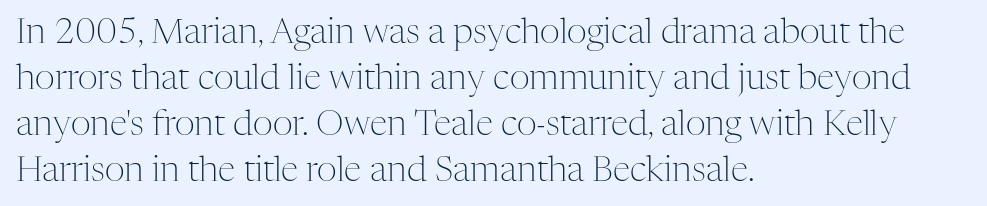
Every stem runs plumb, perpendicular to the baseline. Anything drawn beneath the words? Only blank space. These lines are rendered in a variable-pitch font. Each letter's strokes conclude with small projecting serifs. Horizontal alignment here is leftward, the default for most running prose. The rows are spaced the way most documents space them.
